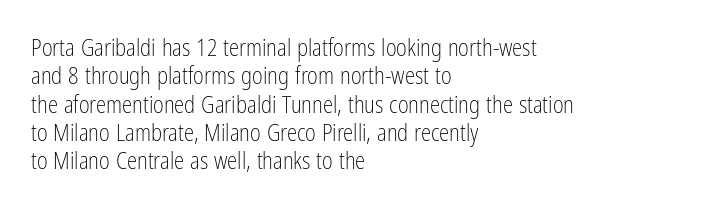
Nobody touched the tracking dial on this one. Visually the block forms a straight wall on the left and a jagged coastline on the right. Posture: upright roman. Beneath every word, the page is bare.
